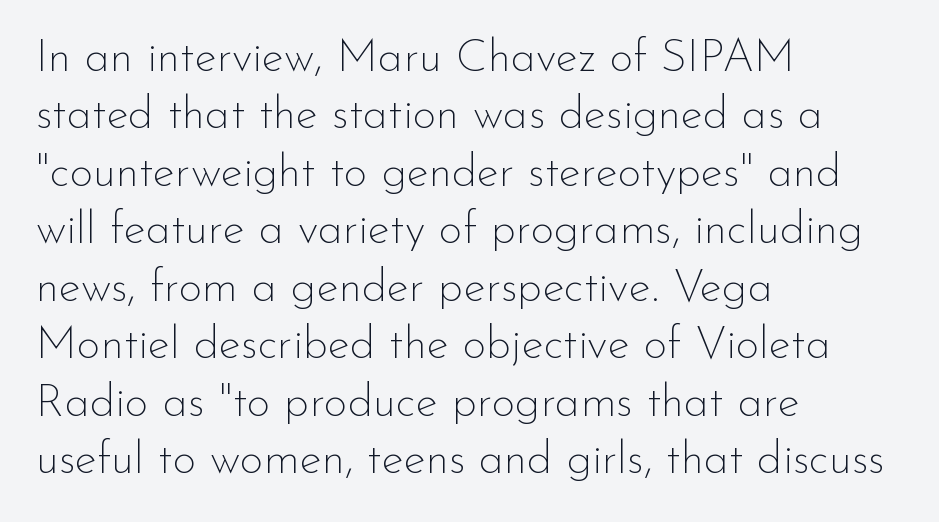
The lines in this sample share a left origin and differ only in where they stop. It's the straight-up-and-down kind of type. Character widths vary here, with narrow letters taking less room than wide ones. The font is comparable to plain body text, perhaps lighter. Each letter's strokes conclude bluntly, with no projecting serifs. In terms of letterspacing, this is plain default setting.
